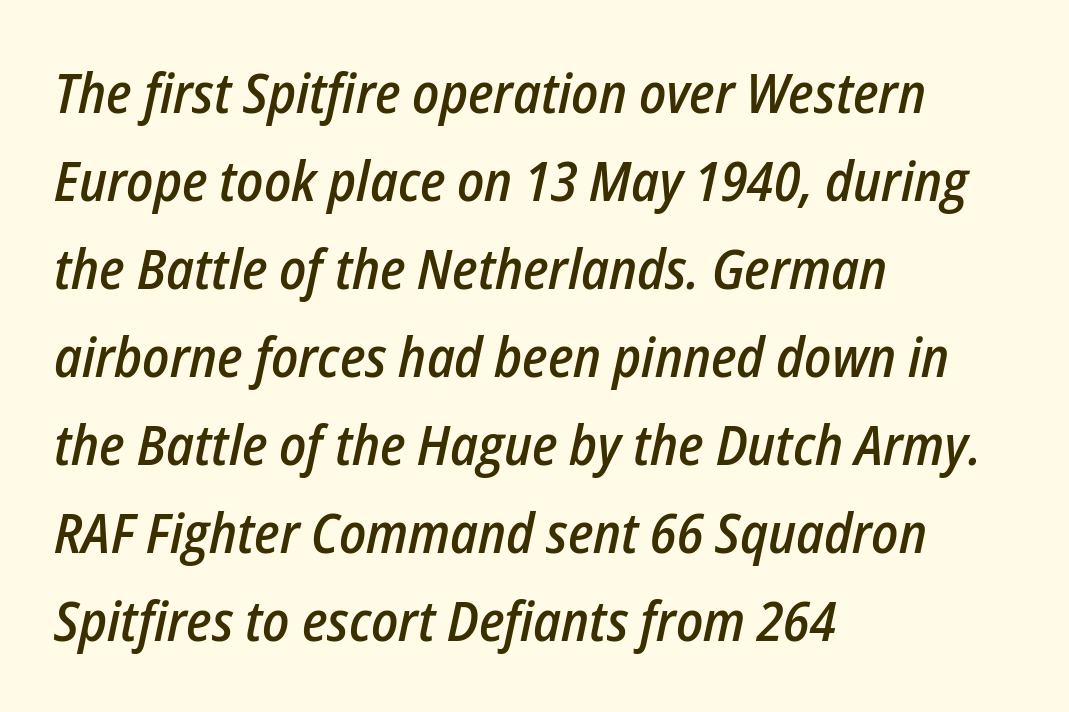
Q: Is the text bold? A: Semi-bold.
Q: Is the text italic (slanted)? A: Yes, it leans right by about 12 degrees.
Q: Is the text underlined? A: No.
Q: How is the paragraph aligned? A: Left-aligned.
Q: Is the spacing between letters normal or unusually wide? A: Normal.
Q: Is the spacing between lines tight, normal or loose? A: Normal.
Q: Width (condensed, normal, or wide)? A: Condensed.
Q: Stroke contrast? A: Low.
Q: x-height? A: Medium.
Q: Monospaced? A: No.
